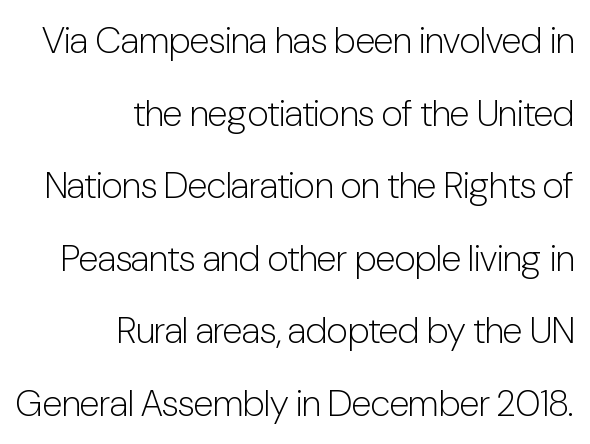
Serifs: no, the terminals of the letterforms are clean. Nope, not italic — everything's standing straight. The face used here is rendered with its standard letterfit. Has an underline been added? It has not. The ragged edge is on the left, which tells us the setting is flush right.
